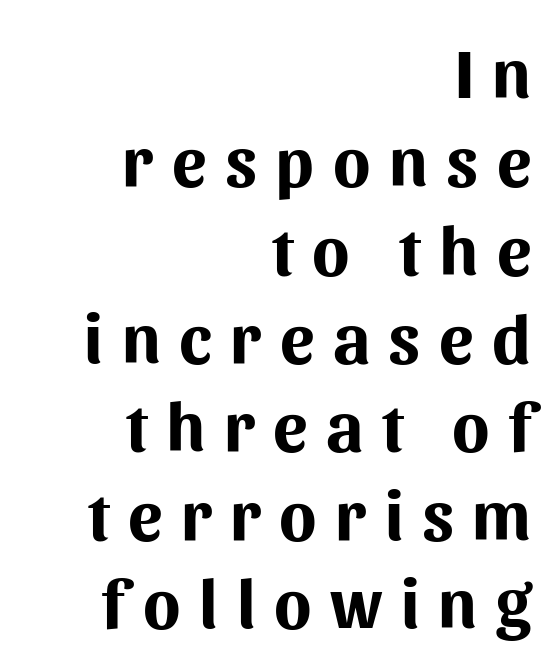
Every row of glyphs terminates at an identical x-position on the right. Tracking here is generous; glyphs stand well apart from one another. This sample uses an upright cut, with every glyph sitting square on the baseline. Proportional: the letters do not fall into vertical columns. Students, this is bold: see how much ink each stroke carries.
